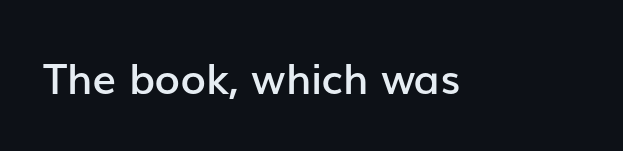
{"serif": "no", "italic": "no", "bold": "semi", "weight": "semibold", "width": "normal", "stroke_contrast": "low", "x_height": "medium", "monospaced": "no", "underline": "no", "letter_spacing": "normal", "letter_spacing_em": 0.0, "glyph_px": 42}
